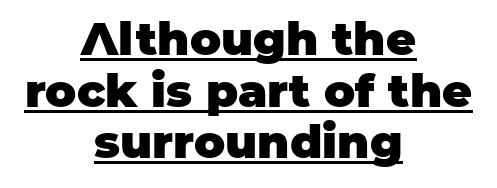
The image shows 46 px heavy sans-serif type, upright; set centered, tight line spacing (1.12x), normal letter spacing, underlined; low stroke contrast and a large x-height.
